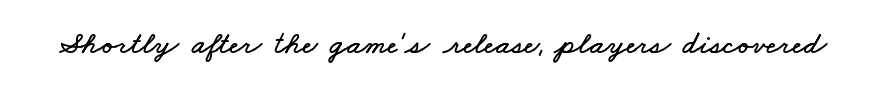
{"width": "wide", "stroke_contrast": "low", "x_height": "small", "monospaced": "no", "underline": "no", "letter_spacing": "normal", "letter_spacing_em": 0.0, "glyph_px": 32}
